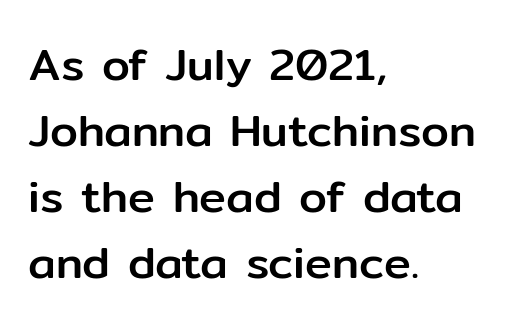
Inter-character spacing is left at the font's built-in metrics. Nope, not italic — everything's standing straight. The face used here is a sans, in the tradition of grotesques and geometrics. The rag falls on the right side of this text block. The vertical gap from one line to the next is medium. The string is rendered with underlining switched off.
